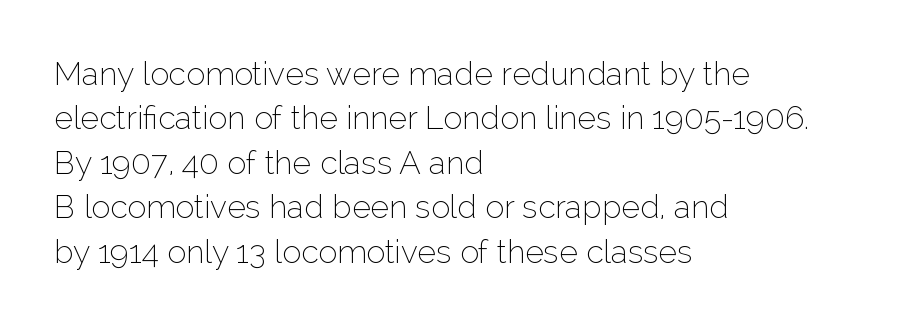
{"serif": "no", "italic": "no", "bold": "no", "weight": "thin", "width": "normal", "stroke_contrast": "low", "x_height": "medium", "monospaced": "no", "underline": "no", "align": "left", "line_spacing": "normal", "line_spacing_ratio": 1.39, "letter_spacing": "normal", "letter_spacing_em": 0.0, "glyph_px": 32}
